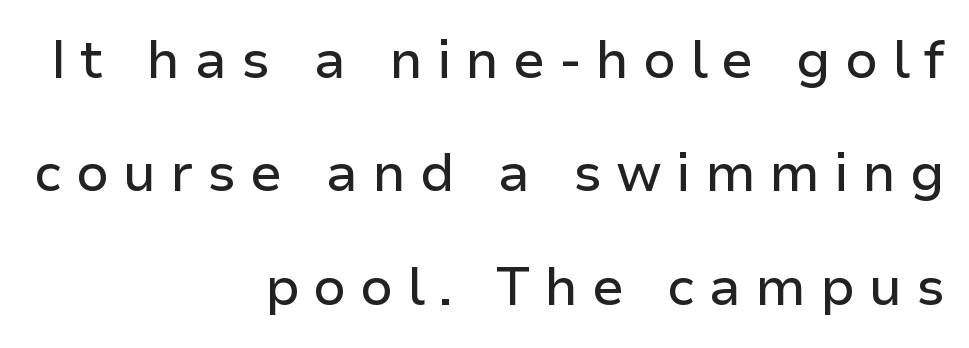
{"serif": "no", "italic": "no", "width": "normal", "stroke_contrast": "low", "x_height": "medium", "monospaced": "no", "underline": "no", "align": "right", "line_spacing": "loose", "line_spacing_ratio": 2.14, "letter_spacing": "wide", "letter_spacing_em": 0.26, "glyph_px": 53}
